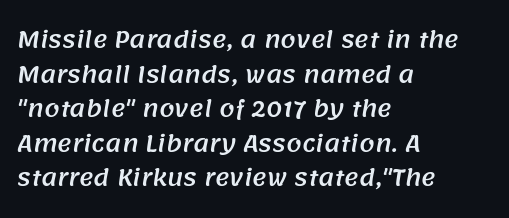
Q: Is the text underlined? A: No.
Q: How is the paragraph aligned? A: Left-aligned.
Q: Is the spacing between letters normal or unusually wide? A: Normal.
Q: Is the spacing between lines tight, normal or loose? A: Normal.
